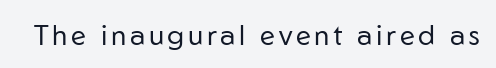
The image shows 28 px regular-weight sans-serif type, upright; set not underlined; low stroke contrast and a medium x-height.
